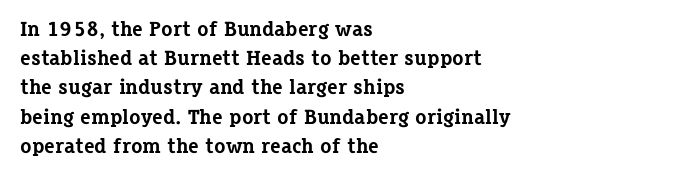
When letters stand straight like this, we call the style roman or upright. Line starts are locked; line ends wander. Quick note: underline off. Words appear dense and cohesive because spacing is normal. A normal amount of white space separates one row of letters from the next.
